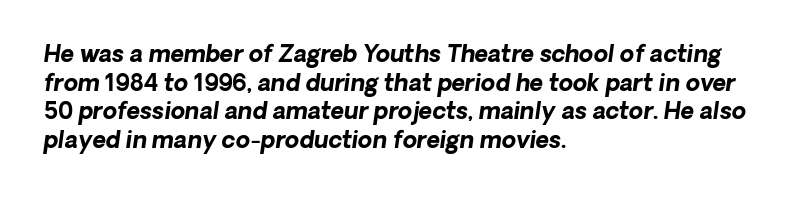
The image shows 23 px bold type; set left-aligned, line spacing 1.24x, normal letter spacing, not underlined.
